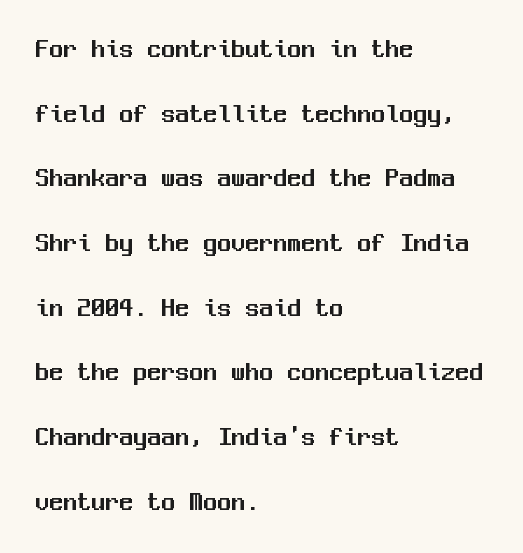
Q: Is the text italic (slanted)? A: No, it is upright.
Q: Is the typeface a serif or a sans-serif typeface? A: Sans-serif.
Q: Is the text underlined? A: No.
Q: How is the paragraph aligned? A: Left-aligned.
Q: Is the spacing between letters normal or unusually wide? A: Normal.
Q: Is the spacing between lines tight, normal or loose? A: Loose.
Q: Width (condensed, normal, or wide)? A: Normal.
Q: Stroke contrast? A: Medium.
Q: x-height? A: Medium.
Q: Monospaced? A: Yes.
